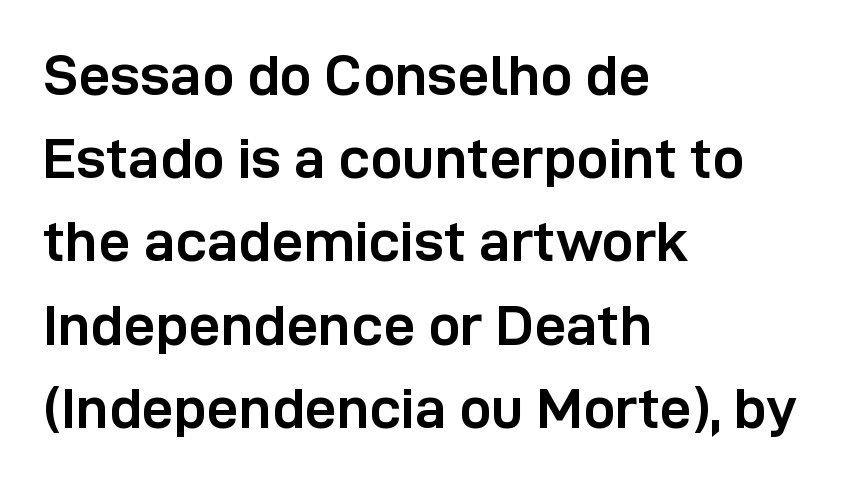
Short note: letters normally spaced. The letters carry no serifs — their stems end cleanly without finishing strokes. Whoever set this chose a conventional vertical rhythm. The typesetter chose a ragged-right arrangement here. The letters stand upright; this is a roman face.
